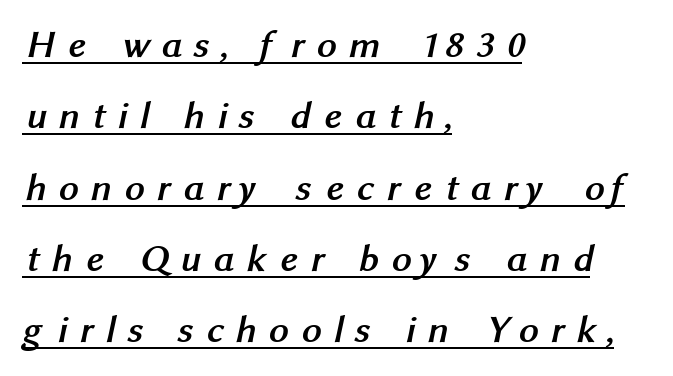
The image shows 39 px semibold sans-serif type; set left-aligned, line spacing 1.83x, unusually wide letter spacing (+0.32 em), underlined; medium stroke contrast and a medium x-height.
